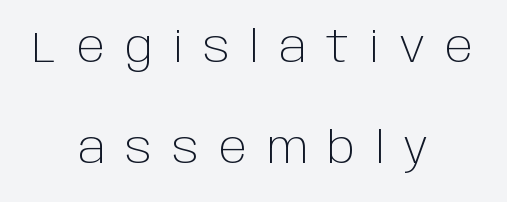
Each word looks stretched out because of the extra space between its letters. Layout note: lines centered. This sample uses a sans-serif face. What's the leading like? Stretched, with rows far apart. Weight: not bold — regular or lighter. A typesetter would call this proportional, since set widths differ per character.
